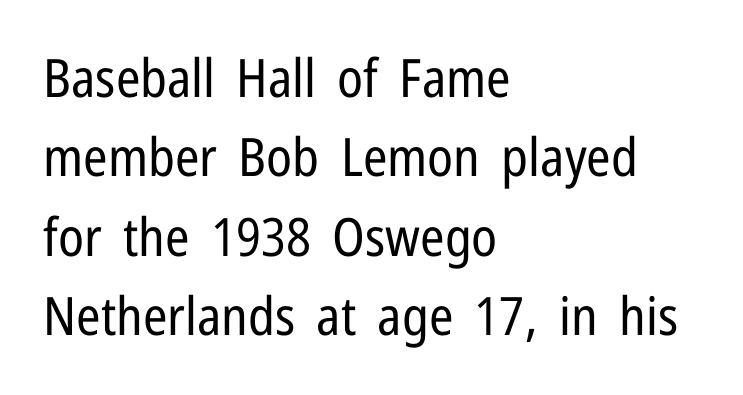
Q: Is the text bold? A: No.
Q: Is the text italic (slanted)? A: No, it is upright.
Q: Is the typeface a serif or a sans-serif typeface? A: Sans-serif.
Q: Is the text underlined? A: No.
Q: How is the paragraph aligned? A: Left-aligned.
Q: Is the spacing between letters normal or unusually wide? A: Normal.
Q: Is the spacing between lines tight, normal or loose? A: Normal.
Q: Width (condensed, normal, or wide)? A: Condensed.
Q: Stroke contrast? A: Low.
Q: x-height? A: Medium.
Q: Monospaced? A: No.
